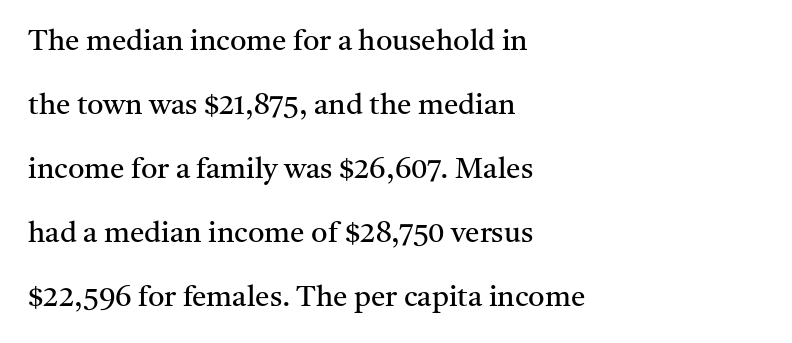
Q: Is the text bold? A: No.
Q: Is the text italic (slanted)? A: No, it is upright.
Q: Is the typeface a serif or a sans-serif typeface? A: Serif.
Q: Is the text underlined? A: No.
Q: How is the paragraph aligned? A: Left-aligned.
Q: Is the spacing between letters normal or unusually wide? A: Normal.
Q: Is the spacing between lines tight, normal or loose? A: Loose.
Q: Width (condensed, normal, or wide)? A: Normal.
Q: Stroke contrast? A: Medium.
Q: x-height? A: Medium.
Q: Monospaced? A: No.
